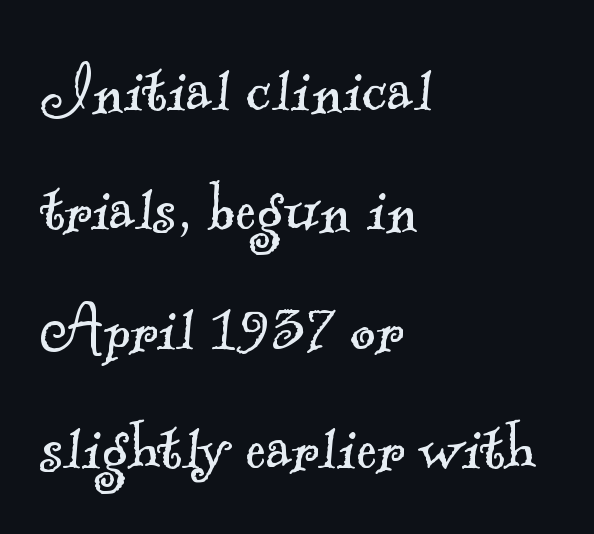
{"serif": "yes", "bold": "no", "weight": "light", "width": "normal", "x_height": "small", "monospaced": "no", "underline": "no", "align": "left", "line_spacing": "normal", "line_spacing_ratio": 1.51, "letter_spacing": "normal", "letter_spacing_em": 0.0, "glyph_px": 79}
